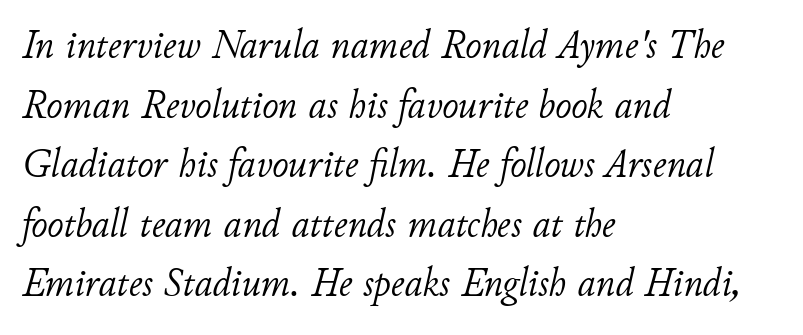
Each letter keeps its own natural width here, so spacing adapts to shape. Type without underlining. This sample keeps an unexceptional amount of space between lines. Each line starts at the same left margin while the right side varies.
